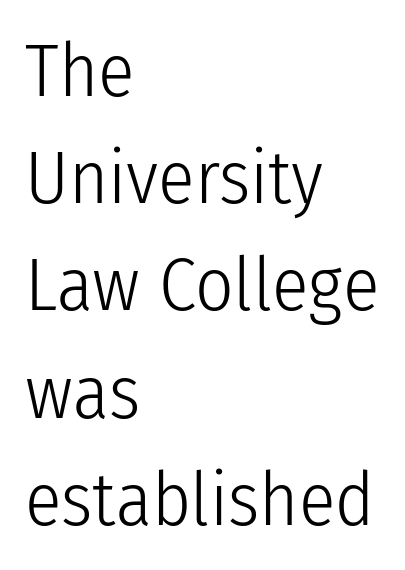
The image shows 75 px light, condensed sans-serif type, upright; set left-aligned, normal line spacing (1.43x), normal letter spacing, not underlined; low stroke contrast and a medium x-height.
